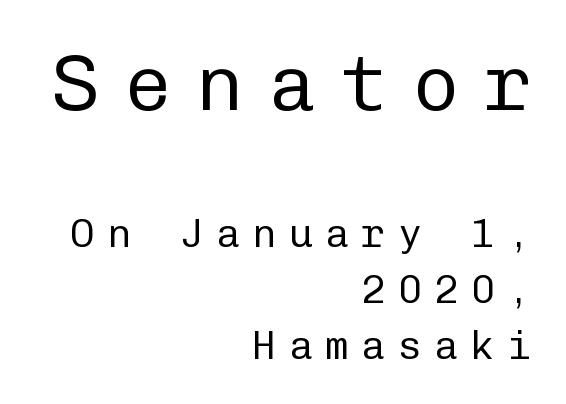
Letters have the restrained weight of plain body copy at most. Each letter, wide or thin by design, is forced into the same width here. The ragged edge is on the left, which tells us the setting is flush right. What's the leading like? Ordinary, nothing unusual.
